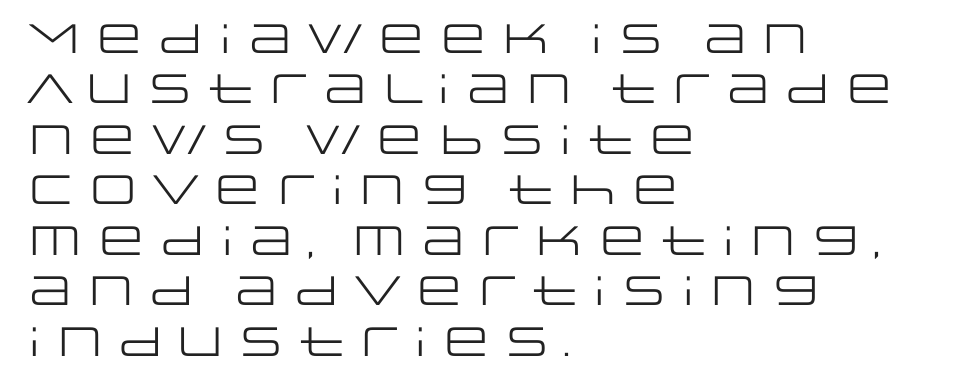
The image shows 41 px regular-weight, wide sans-serif type, upright; set left-aligned, line spacing 1.23x, normal letter spacing, not underlined; low stroke contrast and a large x-height.
